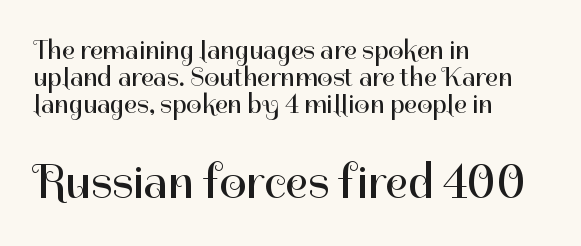
Q: Is the text bold? A: No.
Q: Is the text italic (slanted)? A: No, it is upright.
Q: Is the typeface a serif or a sans-serif typeface? A: Sans-serif.
Q: Is the text underlined? A: No.
Q: How is the paragraph aligned? A: Left-aligned.
Q: Is the spacing between letters normal or unusually wide? A: Normal.
Q: Is the spacing between lines tight, normal or loose? A: Tight.
Q: Which block of text is set in a larger size, the first (top) or the second (bottom)? A: The second (bottom) one.
Q: Width (condensed, normal, or wide)? A: Normal.
Q: Stroke contrast? A: High.
Q: x-height? A: Medium.
Q: Monospaced? A: No.
